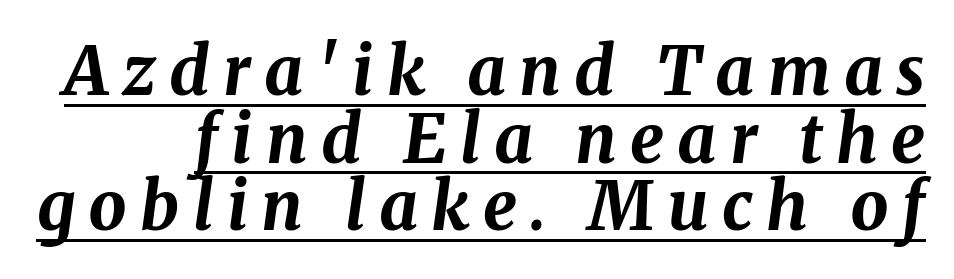
Q: Is the text bold? A: Yes.
Q: Is the text italic (slanted)? A: Yes, it leans right by about 8 degrees.
Q: Is the text underlined? A: Yes.
Q: Is the spacing between letters normal or unusually wide? A: Unusually wide.
Q: Is the spacing between lines tight, normal or loose? A: Tight.
Q: Width (condensed, normal, or wide)? A: Normal.
Q: Stroke contrast? A: Medium.
Q: x-height? A: Medium.
Q: Monospaced? A: No.
